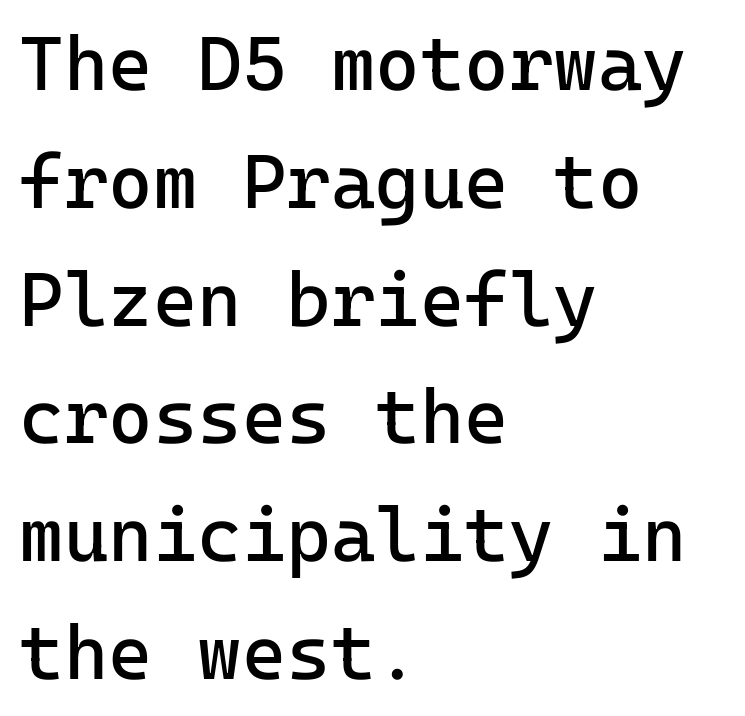
Q: Is the text bold? A: No.
Q: Is the text italic (slanted)? A: No, it is upright.
Q: Is the typeface a serif or a sans-serif typeface? A: Sans-serif.
Q: Is the text underlined? A: No.
Q: How is the paragraph aligned? A: Left-aligned.
Q: Is the spacing between letters normal or unusually wide? A: Normal.
Q: Is the spacing between lines tight, normal or loose? A: Normal.
Q: Width (condensed, normal, or wide)? A: Normal.
Q: Stroke contrast? A: Low.
Q: x-height? A: Medium.
